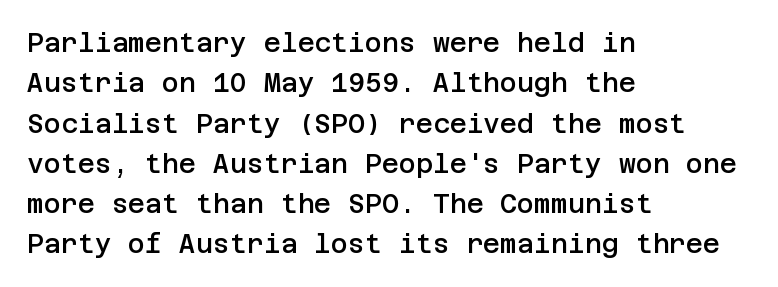
{"italic": "no", "bold": "semi", "underline": "no", "align": "left", "line_spacing": "normal", "line_spacing_ratio": 1.55, "letter_spacing": "normal", "letter_spacing_em": 0.0, "glyph_px": 26}
